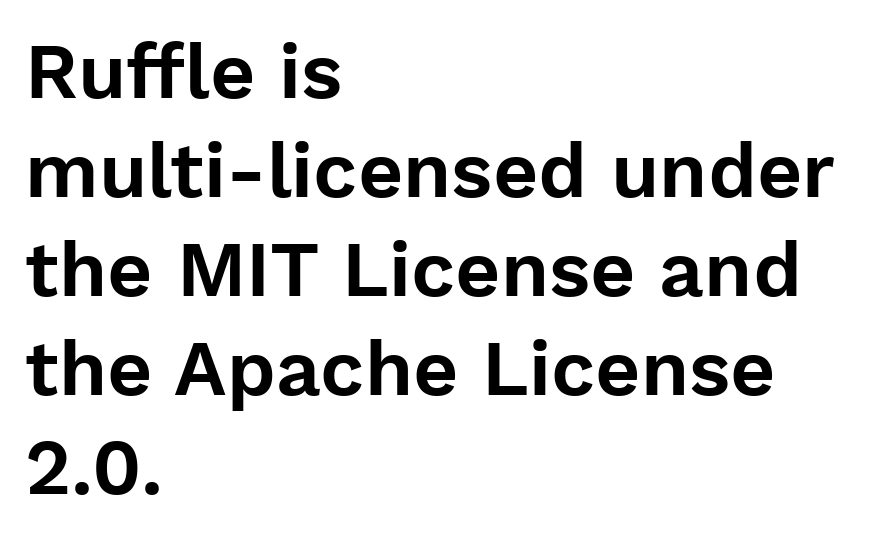
The image shows 78 px sans-serif type, upright; set left-aligned, normal line spacing (1.27x), normal letter spacing, not underlined; low stroke contrast and a medium x-height.
